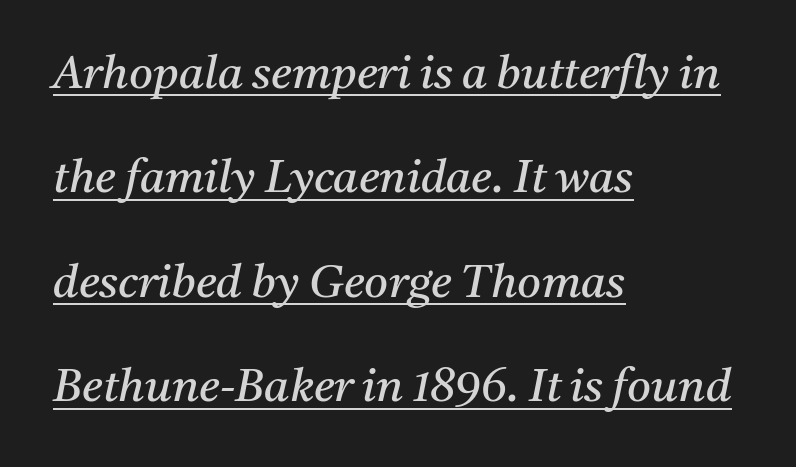
Q: Is the text bold? A: No.
Q: Is the text italic (slanted)? A: Yes, it leans right by about 11 degrees.
Q: Is the typeface a serif or a sans-serif typeface? A: Serif.
Q: Is the text underlined? A: Yes.
Q: How is the paragraph aligned? A: Left-aligned.
Q: Is the spacing between letters normal or unusually wide? A: Normal.
Q: Is the spacing between lines tight, normal or loose? A: Loose.
Q: Width (condensed, normal, or wide)? A: Normal.
Q: Stroke contrast? A: Medium.
Q: x-height? A: Medium.
Q: Monospaced? A: No.
